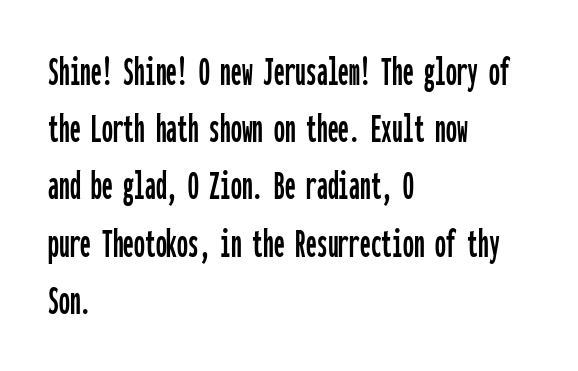
The image shows 43 px condensed sans-serif type, upright, monospaced; set left-aligned, normal line spacing (1.33x), normal letter spacing, not underlined; low stroke contrast and a medium x-height.
